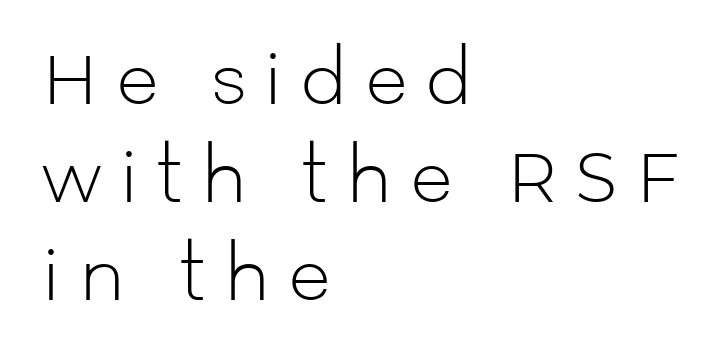
{"serif": "no", "italic": "no", "bold": "no", "weight": "light", "width": "normal", "stroke_contrast": "low", "x_height": "medium", "monospaced": "no", "underline": "no", "align": "left", "line_spacing": "normal", "line_spacing_ratio": 1.42, "letter_spacing": "wide", "letter_spacing_em": 0.27, "glyph_px": 69}
